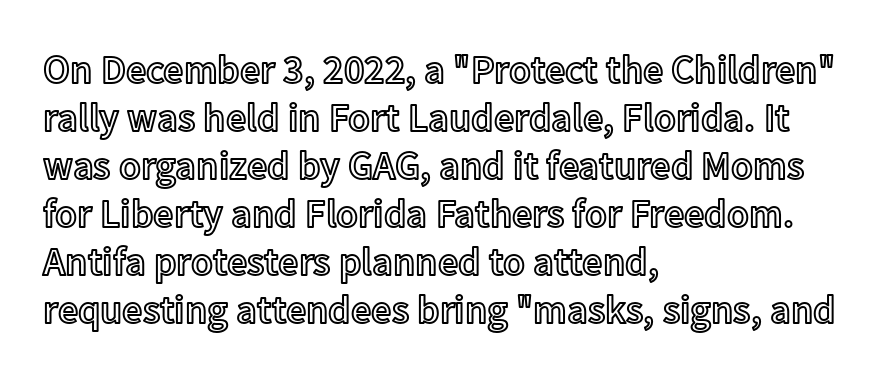
Decoration check: the copy has no underline. Think of a printed novel: that variable character pitch is what you see here. The axis of the letterforms is exactly vertical. The letters sit at their default tracking, neither squeezed nor spread. Alignment: flush left.
